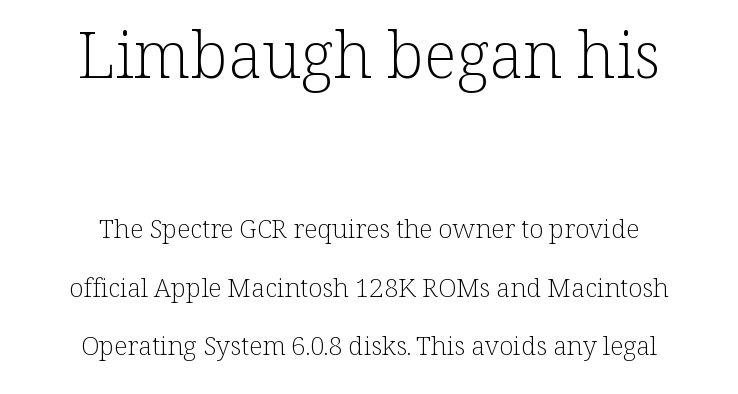
In terms of posture, this sample is upright. Note: larger setting up top, smaller setting below. Short and long lines alike share a common midpoint. Clear beneath every line of the passage. Caption: face not bold, strokes unweighted. Observe the serifs anchoring each vertical stroke in this sample.
